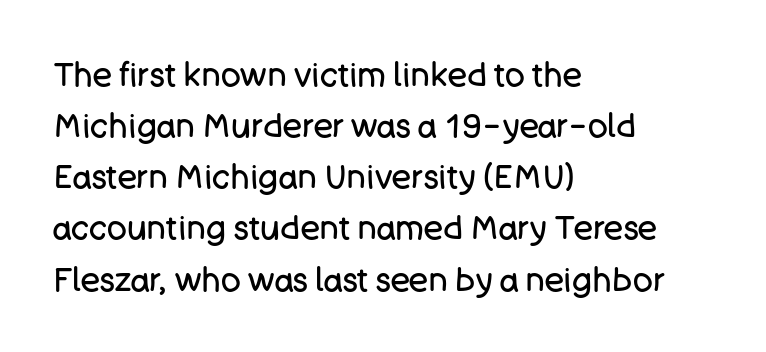
Observe the absence of serifs on each vertical stroke in this sample. The vertical gap from one line to the next is medium. When letters stand straight like this, we call the style roman or upright. Letters rest on an invisible, unmarked baseline.
